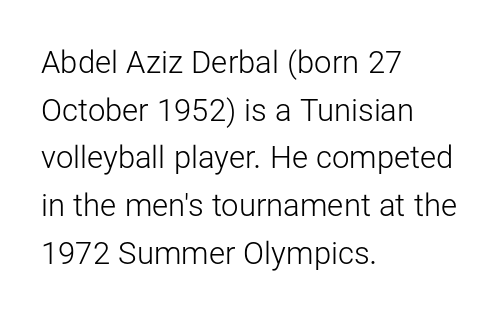
{"serif": "no", "italic": "no", "bold": "no", "weight": "light", "width": "normal", "stroke_contrast": "low", "x_height": "medium", "monospaced": "no", "underline": "no", "align": "left", "line_spacing": "normal", "line_spacing_ratio": 1.54, "letter_spacing": "normal", "letter_spacing_em": 0.0, "glyph_px": 31}
